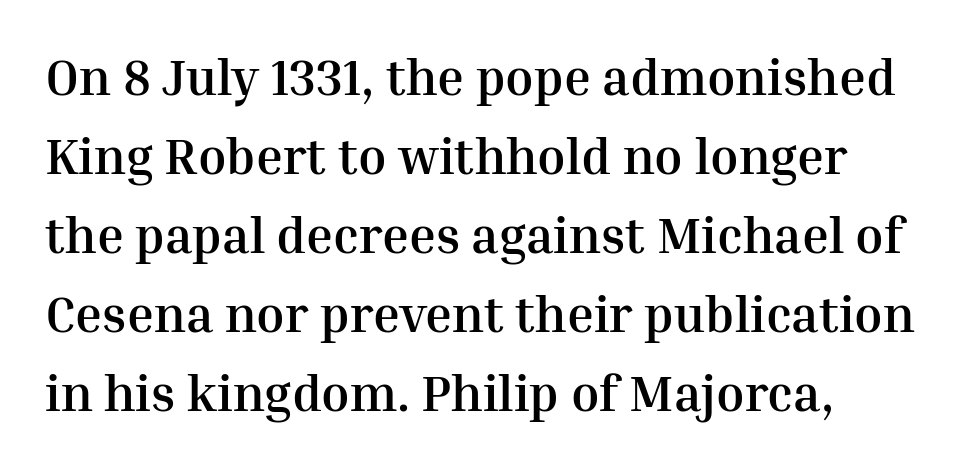
The image shows 51 px semibold serif type, upright; set left-aligned, normal line spacing (1.55x), normal letter spacing, not underlined; medium stroke contrast and a medium x-height.
